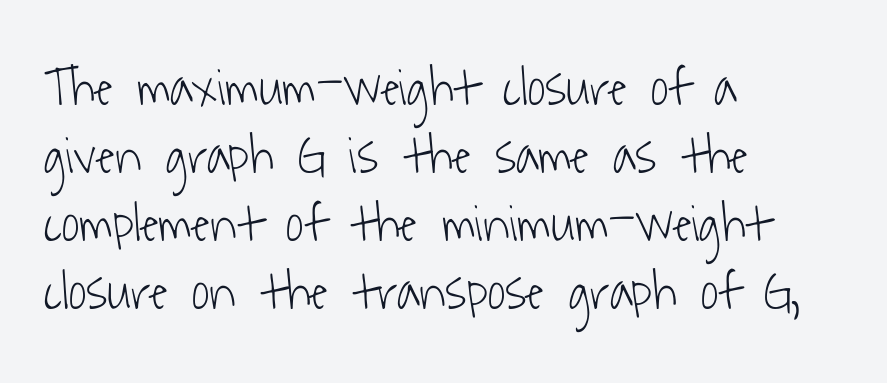
{"serif": "no", "bold": "no", "weight": "light", "width": "condensed", "stroke_contrast": "low", "x_height": "medium", "monospaced": "no", "underline": "no", "align": "left", "line_spacing": "normal", "line_spacing_ratio": 1.26, "letter_spacing": "normal", "letter_spacing_em": 0.0, "glyph_px": 54}
